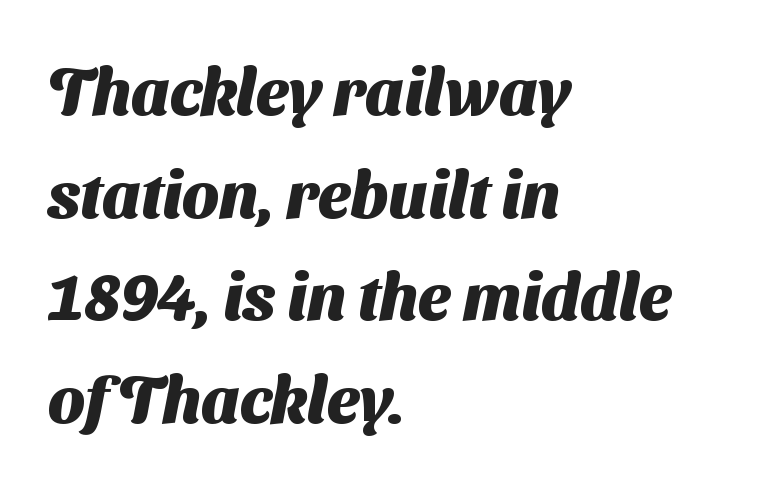
Think of a printed novel: that variable character pitch is what you see here. All the whitespace from short lines collects on the right. Is there much room between lines? A standard amount, neither cramped nor airy. Any mark beneath the type? The region is blank. Unlike a traditional serif, this face leaves its strokes unadorned. Words appear dense and cohesive because spacing is normal.
